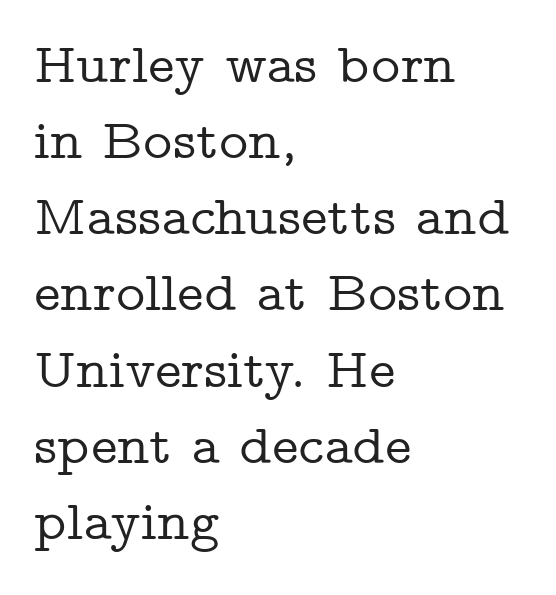
{"serif": "yes", "italic": "no", "width": "wide", "stroke_contrast": "low", "x_height": "medium", "monospaced": "no", "underline": "no", "align": "left", "line_spacing": "normal", "line_spacing_ratio": 1.36, "letter_spacing": "normal", "letter_spacing_em": 0.0, "glyph_px": 56}
